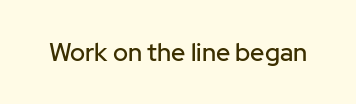
Q: Is the text italic (slanted)? A: No, it is upright.
Q: Is the text underlined? A: No.
Q: Is the spacing between letters normal or unusually wide? A: Normal.
